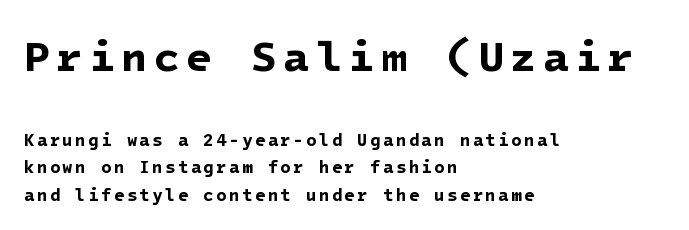
Q: Is the text bold? A: Yes.
Q: Is the typeface a serif or a sans-serif typeface? A: Sans-serif.
Q: Is the text underlined? A: No.
Q: How is the paragraph aligned? A: Left-aligned.
Q: Is the spacing between lines tight, normal or loose? A: Normal.
Q: Which block of text is set in a larger size, the first (top) or the second (bottom)? A: The first (top) one.
Q: Width (condensed, normal, or wide)? A: Normal.
Q: Stroke contrast? A: Low.
Q: x-height? A: Medium.
